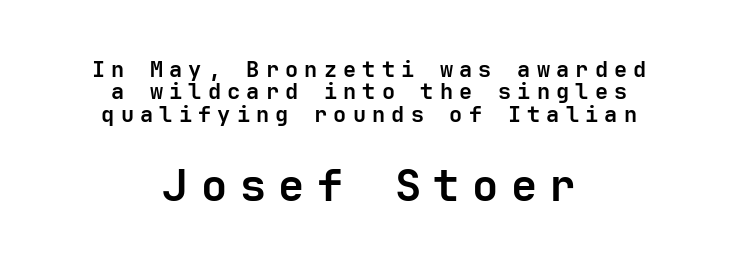
The specimen omits any rule beneath the text block's lines. Weight: bold. When letters stand straight like this, we call the style roman or upright. Look at the glyph heights: the lower group is clearly the bigger setting. Baseline-to-baseline distance is barely more than the letter height. The text was rendered using a sans face with plain stroke endings.
